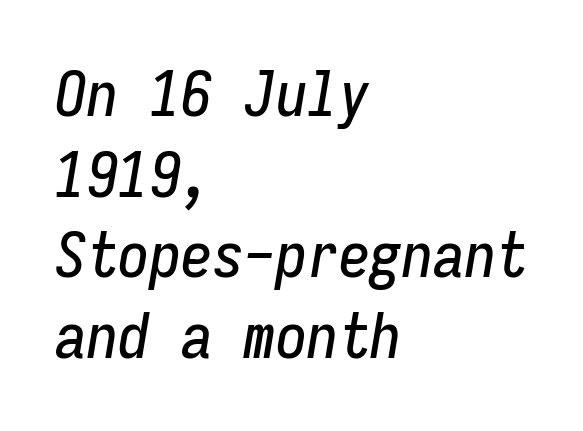
Anything drawn beneath the words? Only blank space. The rendering uses typewriter-style spacing with identical character cells. Notice how the passage keeps a crisp vertical edge on the left only. Observe the lean: these are italic letterforms. The face used here is rendered with its standard letterfit. Notice how descenders clear the ascenders below comfortably — that's standard leading.
